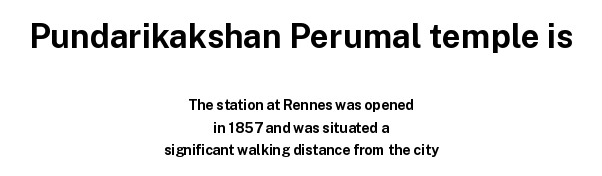
{"serif": "no", "italic": "no", "bold": "yes", "weight": "bold", "width": "normal", "stroke_contrast": "low", "x_height": "medium", "monospaced": "no", "underline": "no", "align": "center", "line_spacing": "normal", "line_spacing_ratio": 1.62, "letter_spacing": "normal", "letter_spacing_em": 0.0, "larger_block": "first", "size_ratio": 2.36, "glyph_px": 33}
